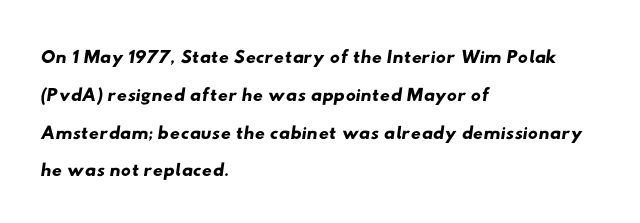
Bare-footed words on every line. Stroke terminals: plain, sans-serif. What's the leading like? Ordinary, nothing unusual. A typesetter would call this zero additional tracking. Varying glyph widths throughout — classic text-font behaviour. Reading down the block, your eye returns to a fixed left position each line.
